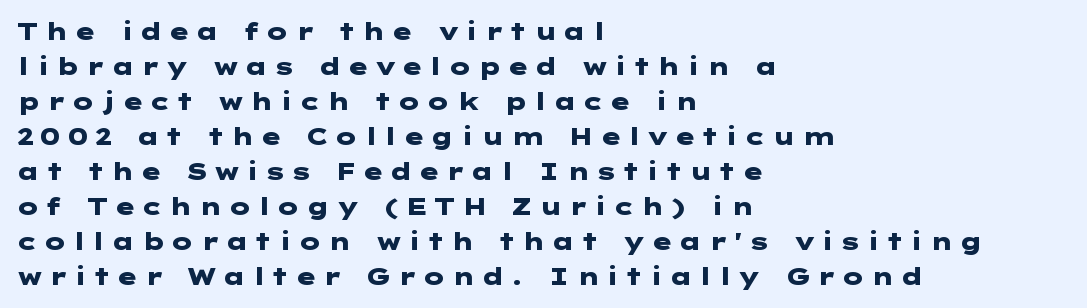
{"italic": "no", "bold": "yes", "underline": "no", "align": "left", "line_spacing": "normal", "line_spacing_ratio": 1.46, "letter_spacing": "wide", "letter_spacing_em": 0.2, "glyph_px": 24}
